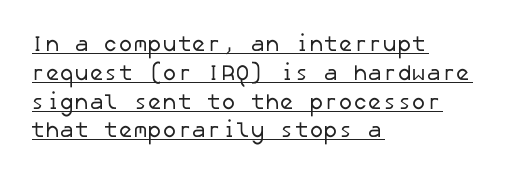
Compared with typical paragraphs, the rows here are spaced about the same. The passage shown has conventional tracking throughout. Visually the block forms a straight wall on the left and a jagged coastline on the right. Unbolded letterforms with no extra heft. Glance below the letters and you will spot a drawn line.
